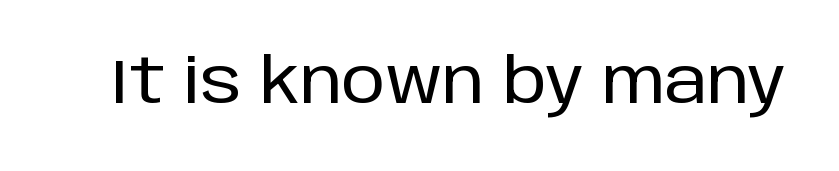
The image shows 62 px sans-serif type, upright; set normal letter spacing, not underlined; low stroke contrast and a large x-height.
